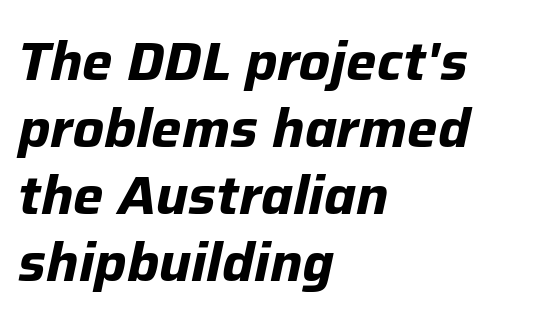
Q: Is the text bold? A: Yes.
Q: Is the text italic (slanted)? A: Yes, it leans right by about 12 degrees.
Q: Is the text underlined? A: No.
Q: How is the paragraph aligned? A: Left-aligned.
Q: Is the spacing between letters normal or unusually wide? A: Normal.
Q: Width (condensed, normal, or wide)? A: Normal.
Q: Stroke contrast? A: Low.
Q: x-height? A: Medium.
Q: Monospaced? A: No.
